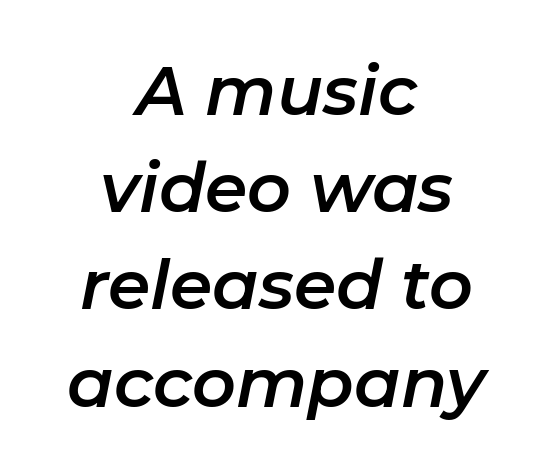
The image shows 68 px text type, italic (leaning right); set centered, normal line spacing (1.43x), normal letter spacing, not underlined; low stroke contrast and a medium x-height.
